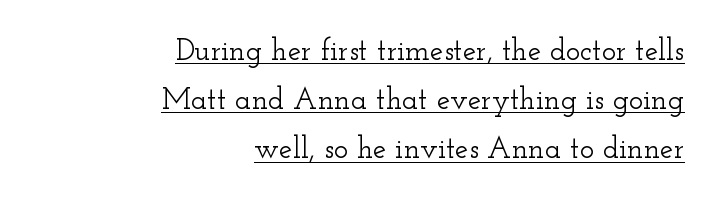
Each line ends at the same right margin while the left side varies. Compared with typical body copy, the letter spacing here is the same. Ascenders rise straight up at ninety degrees. Varying glyph widths throughout — classic text-font behaviour.
